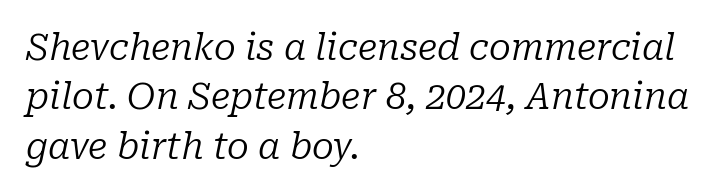
Does extra space separate the letters? No, they use regular spacing. In CSS terms this would be text-align: left. Think of a printed novel: that variable character pitch is what you see here. Letterform terminals end in serifs throughout the passage. The weight would be labelled regular, book, light, or lighter still.
